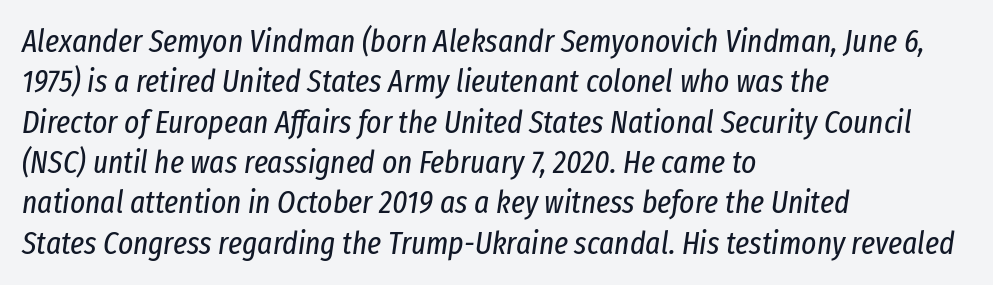
{"italic": "yes", "lean": "right", "slant_degrees": 8, "bold": "no", "weight": "regular", "width": "condensed", "stroke_contrast": "low", "x_height": "medium", "monospaced": "no", "underline": "no", "align": "left", "line_spacing": "normal", "line_spacing_ratio": 1.26, "letter_spacing": "normal", "letter_spacing_em": 0.0, "glyph_px": 32}
